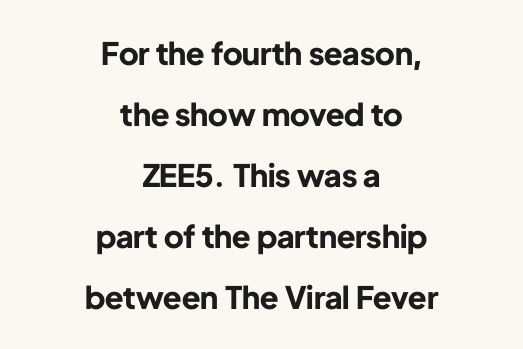
The image shows 31 px bold sans-serif type, upright; set centered, loose line spacing (1.97x), normal letter spacing, not underlined; low stroke contrast and a medium x-height.
